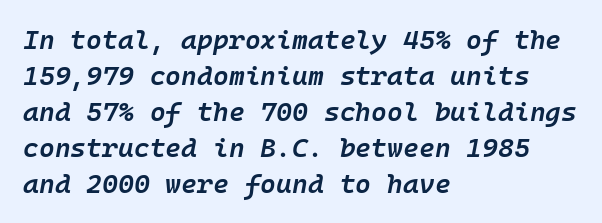
{"italic": "yes", "lean": "right", "slant_degrees": 10, "bold": "semi", "underline": "no", "align": "left", "line_spacing": "normal", "line_spacing_ratio": 1.33, "letter_spacing": "normal", "letter_spacing_em": 0.0, "glyph_px": 27}
